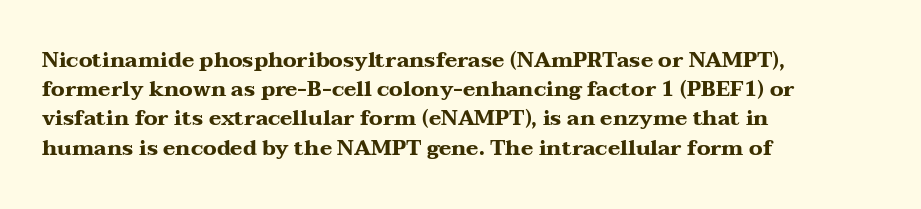
The image shows 21 px bold type, upright; set left-aligned, normal line spacing (1.39x), normal letter spacing, not underlined.
